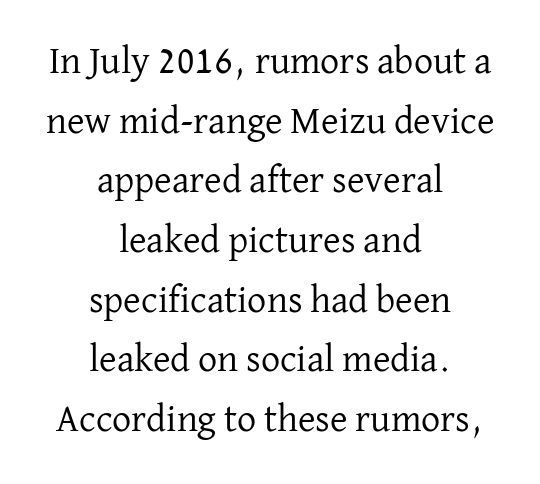
The image shows 38 px regular-weight serif type, upright; set centered, normal line spacing (1.57x), normal letter spacing, not underlined; low stroke contrast and a medium x-height.
